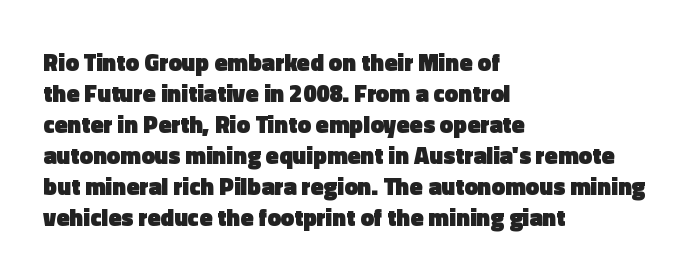
If you measured baseline to baseline, you'd find a middling distance. The specimen reads as upright at a glance. Glyph-to-glyph distance matches everyday printed text. Heavy, bold letterforms. Each row of text sits above clean, open space.
